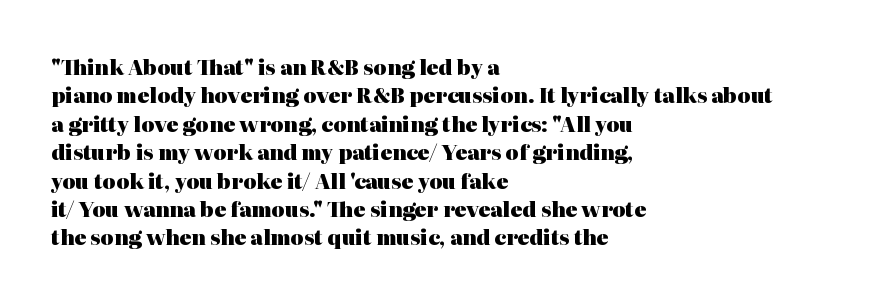
Q: Is the text bold? A: Yes.
Q: Is the text italic (slanted)? A: No, it is upright.
Q: Is the text underlined? A: No.
Q: How is the paragraph aligned? A: Left-aligned.
Q: Is the spacing between letters normal or unusually wide? A: Normal.
Q: Is the spacing between lines tight, normal or loose? A: Normal.
